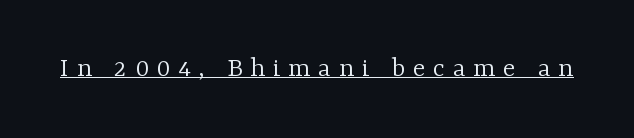
Ascenders rise straight up at ninety degrees. The letters are spread apart with noticeably loose tracking. Each letter keeps its own natural width here, so spacing adapts to shape. Stroke mass is kept to a normal reading level or below. Underlining? Definitely there.
